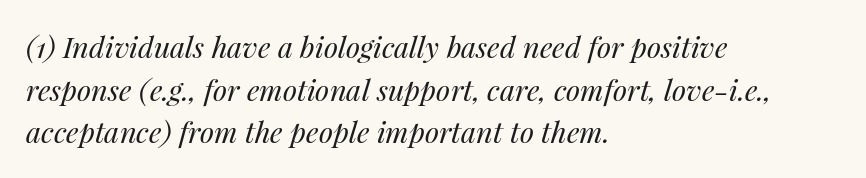
The image shows 29 px regular-weight type, italic (leaning right); set left-aligned, normal line spacing (1.47x), normal letter spacing, not underlined; medium stroke contrast and a medium x-height.
